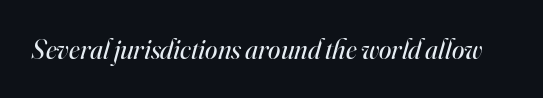
Each letter keeps its own natural width here, so spacing adapts to shape. Students, note that the glyphs here touch the page at normal intervals. The text carries the slant typical of an italic or oblique font. No letter is thick-stroked: the sample isn't bold. Are there feet on the stems? There are — it's a serif.
